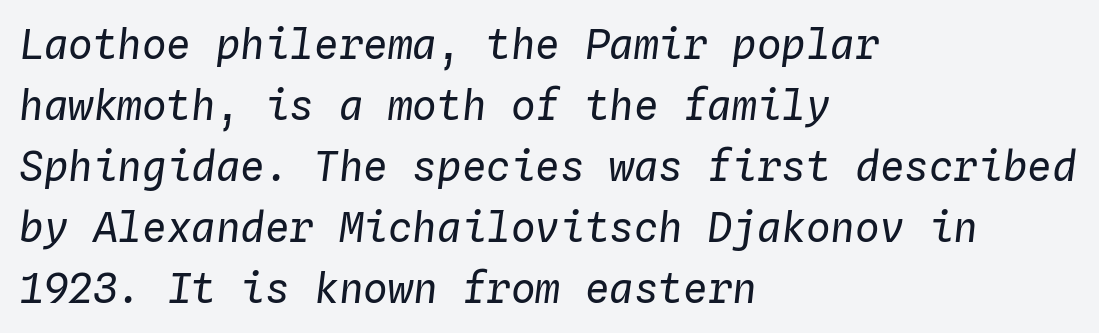
Each row of text sits above clean, open space. Weight: regular or lighter. Monospaced: the letters line up in strict vertical columns. Notice how the stems are inclined rather than vertical — that's the hallmark of italics. You could call the tracking neutral — neither tight nor loose.
